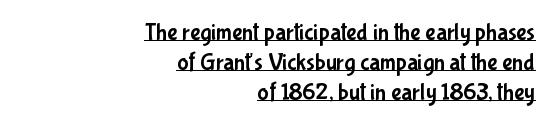
{"italic": "no", "underline": "yes", "align": "right", "line_spacing_ratio": 1.24, "letter_spacing": "normal", "letter_spacing_em": 0.0, "glyph_px": 24}
